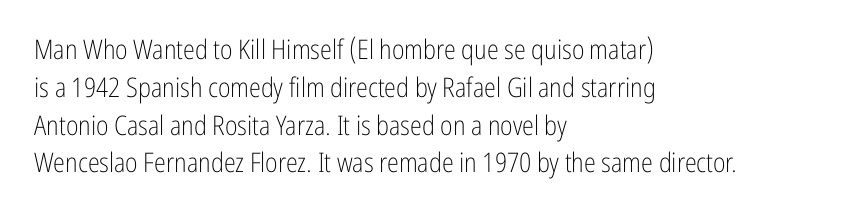
Q: Is the text bold? A: No.
Q: Is the text italic (slanted)? A: No, it is upright.
Q: Is the text underlined? A: No.
Q: How is the paragraph aligned? A: Left-aligned.
Q: Is the spacing between letters normal or unusually wide? A: Normal.
Q: Is the spacing between lines tight, normal or loose? A: Normal.
